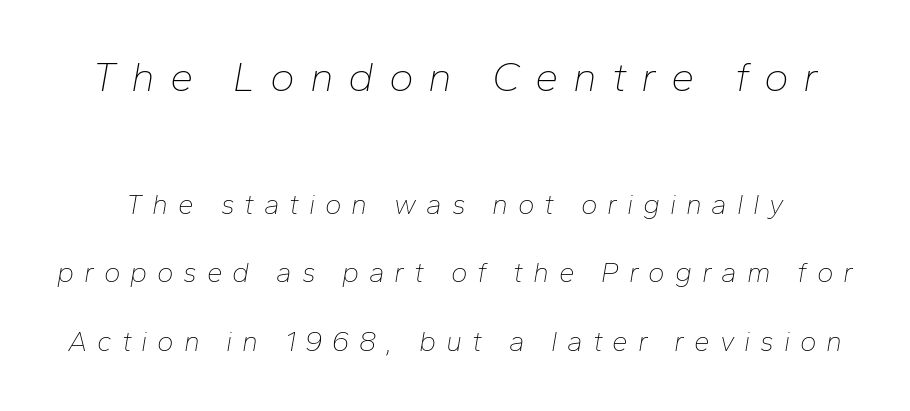
The image shows 42 px thin type, italic (leaning right); set loose line spacing (2.44x), unusually wide letter spacing (+0.35 em), not underlined; the first (top) block is 1.5x larger; low stroke contrast and a medium x-height.
